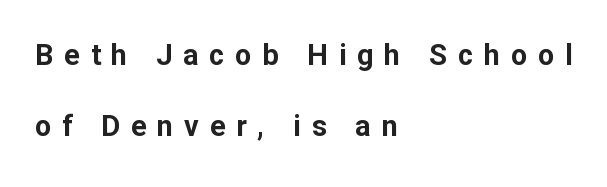
Q: Is the text bold? A: Yes.
Q: Is the text italic (slanted)? A: No, it is upright.
Q: Is the typeface a serif or a sans-serif typeface? A: Sans-serif.
Q: Is the text underlined? A: No.
Q: How is the paragraph aligned? A: Left-aligned.
Q: Is the spacing between letters normal or unusually wide? A: Unusually wide.
Q: Is the spacing between lines tight, normal or loose? A: Loose.
Q: Width (condensed, normal, or wide)? A: Normal.
Q: Stroke contrast? A: Low.
Q: x-height? A: Medium.
Q: Monospaced? A: No.
